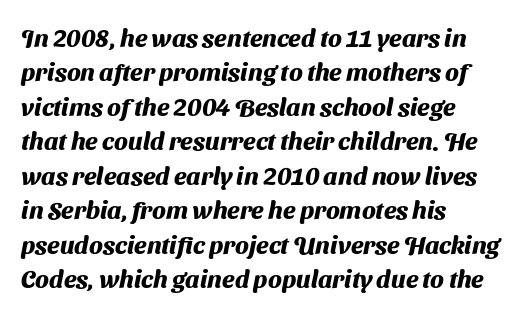
{"bold": "yes", "underline": "no", "align": "left", "line_spacing": "normal", "line_spacing_ratio": 1.38, "letter_spacing": "normal", "letter_spacing_em": 0.0, "glyph_px": 25}
